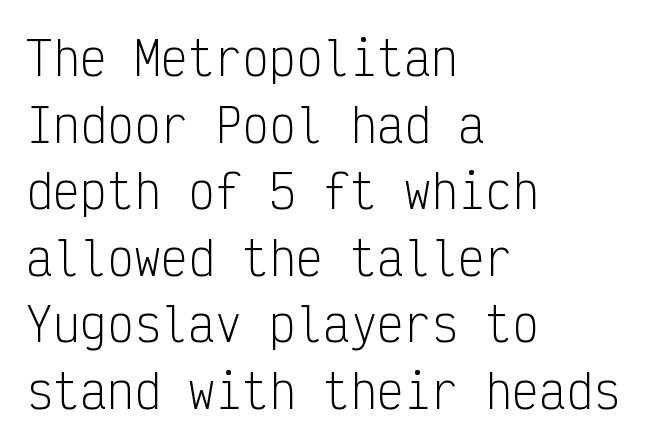
Q: Is the text bold? A: No.
Q: Is the text italic (slanted)? A: No, it is upright.
Q: Is the typeface a serif or a sans-serif typeface? A: Sans-serif.
Q: Is the text underlined? A: No.
Q: How is the paragraph aligned? A: Left-aligned.
Q: Is the spacing between letters normal or unusually wide? A: Normal.
Q: Is the spacing between lines tight, normal or loose? A: Normal.
Q: Width (condensed, normal, or wide)? A: Condensed.
Q: Stroke contrast? A: Low.
Q: x-height? A: Medium.
Q: Monospaced? A: Yes.
